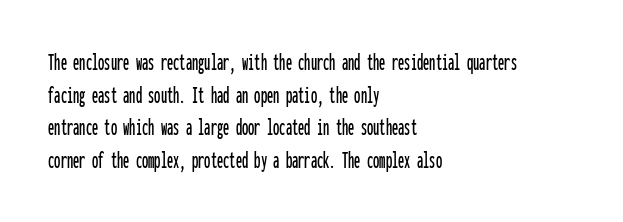
Q: Is the text italic (slanted)? A: No, it is upright.
Q: Is the text underlined? A: No.
Q: How is the paragraph aligned? A: Left-aligned.
Q: Is the spacing between letters normal or unusually wide? A: Normal.
Q: Is the spacing between lines tight, normal or loose? A: Normal.
